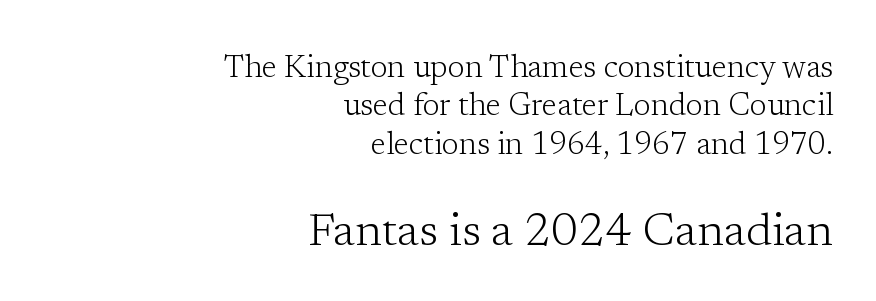
This is not heavy type; no bold has been used. Characters remain perfectly vertical along every line. This sample has the flowing, uneven cadence of proportional lettering. The passage shown is not underscored anywhere. Where is the straight margin? On the right.
